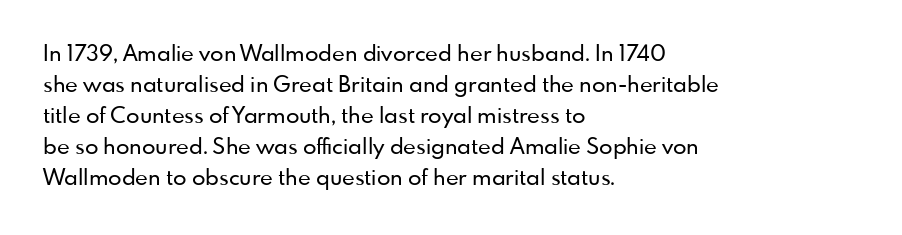
Q: Is the text italic (slanted)? A: No, it is upright.
Q: Is the text underlined? A: No.
Q: How is the paragraph aligned? A: Left-aligned.
Q: Is the spacing between letters normal or unusually wide? A: Normal.
Q: Is the spacing between lines tight, normal or loose? A: Normal.
